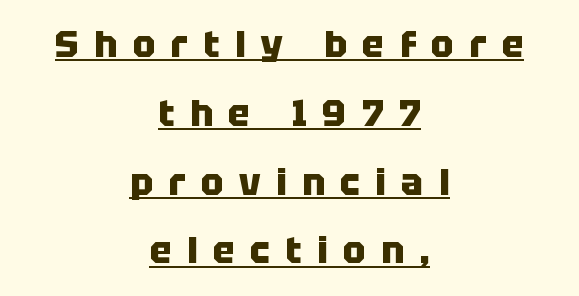
The image shows 37 px heavy sans-serif type, upright; set centered, line spacing 1.86x, unusually wide letter spacing (+0.42 em), underlined; low stroke contrast and a large x-height.
